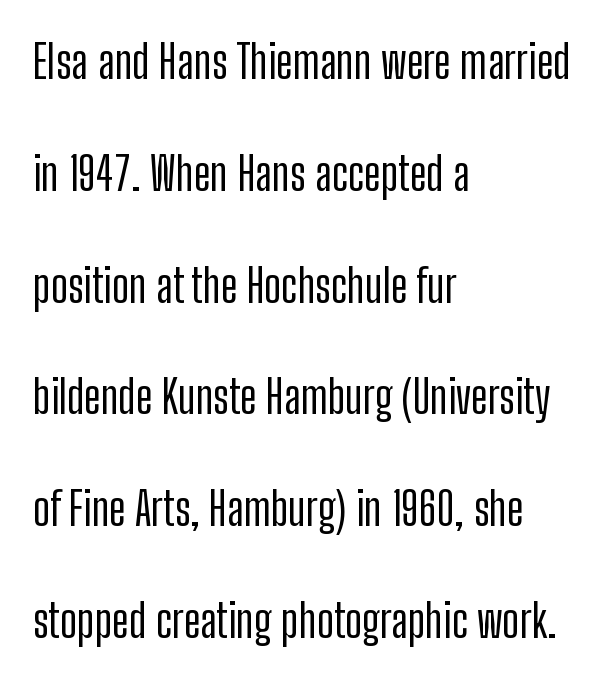
Q: Is the text italic (slanted)? A: No, it is upright.
Q: Is the typeface a serif or a sans-serif typeface? A: Sans-serif.
Q: Is the text underlined? A: No.
Q: How is the paragraph aligned? A: Left-aligned.
Q: Is the spacing between letters normal or unusually wide? A: Normal.
Q: Is the spacing between lines tight, normal or loose? A: Loose.
Q: Width (condensed, normal, or wide)? A: Condensed.
Q: Stroke contrast? A: Low.
Q: x-height? A: Medium.
Q: Monospaced? A: No.
